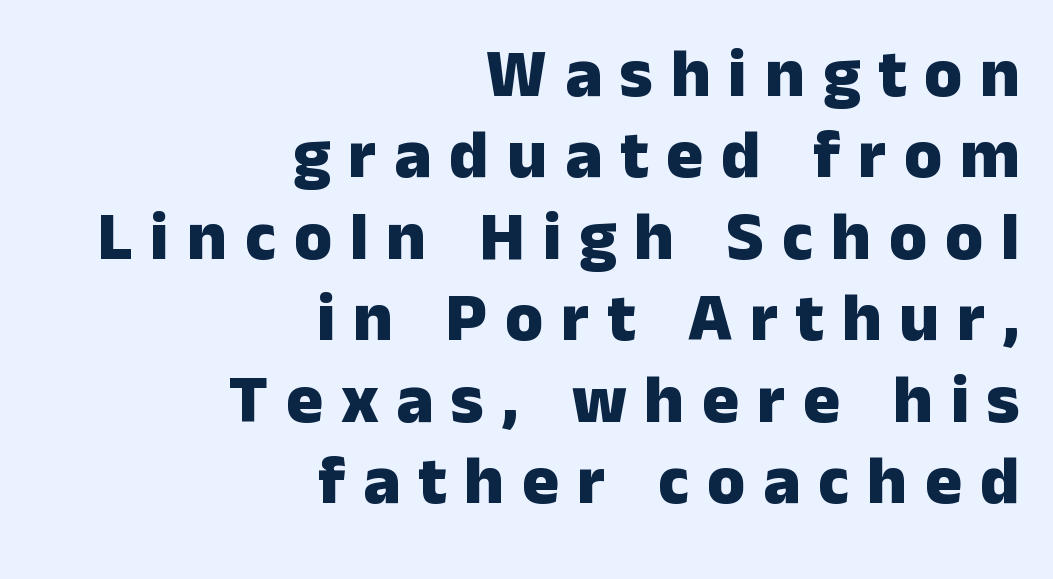
{"serif": "no", "italic": "no", "bold": "yes", "weight": "heavy", "width": "normal", "stroke_contrast": "low", "x_height": "medium", "monospaced": "no", "underline": "no", "align": "right", "line_spacing_ratio": 1.18, "letter_spacing": "wide", "letter_spacing_em": 0.26, "glyph_px": 69}
